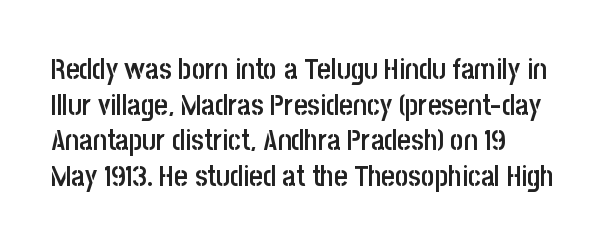
{"serif": "no", "italic": "no", "bold": "semi", "weight": "semibold", "width": "condensed", "stroke_contrast": "low", "x_height": "large", "monospaced": "no", "underline": "no", "line_spacing_ratio": 1.23, "letter_spacing": "normal", "letter_spacing_em": 0.0, "glyph_px": 29}
